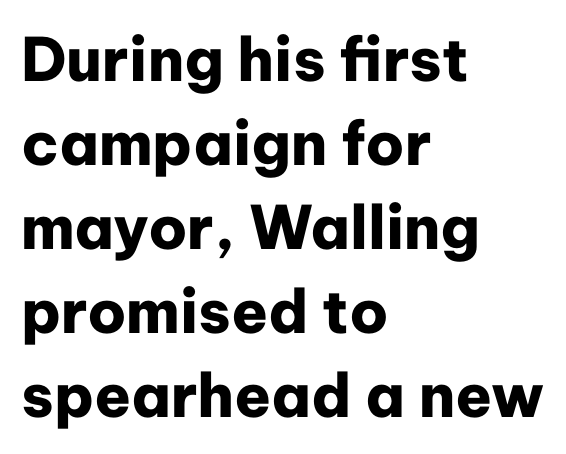
Q: Is the text bold? A: Yes.
Q: Is the text italic (slanted)? A: No, it is upright.
Q: Is the typeface a serif or a sans-serif typeface? A: Sans-serif.
Q: Is the text underlined? A: No.
Q: How is the paragraph aligned? A: Left-aligned.
Q: Is the spacing between letters normal or unusually wide? A: Normal.
Q: Is the spacing between lines tight, normal or loose? A: Normal.
Q: Width (condensed, normal, or wide)? A: Normal.
Q: Stroke contrast? A: Low.
Q: x-height? A: Medium.
Q: Monospaced? A: No.
